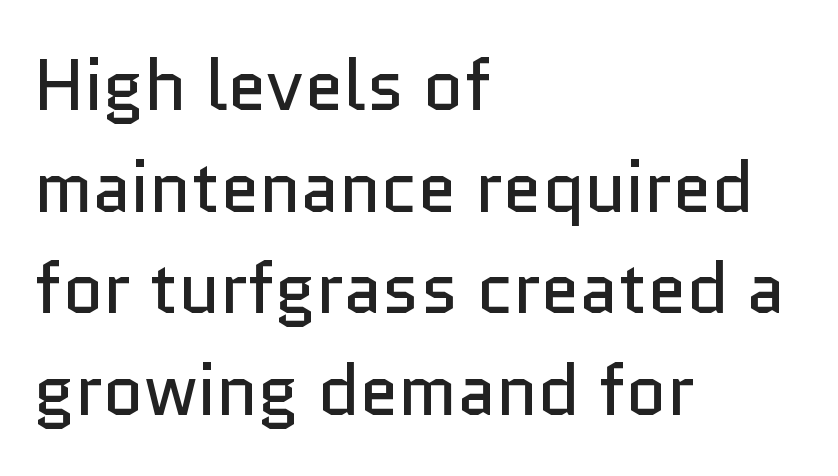
You could call the tracking neutral — neither tight nor loose. Classification — sans serif. Posture: straight, roman, zero tilt. All the whitespace from short lines collects on the right.
